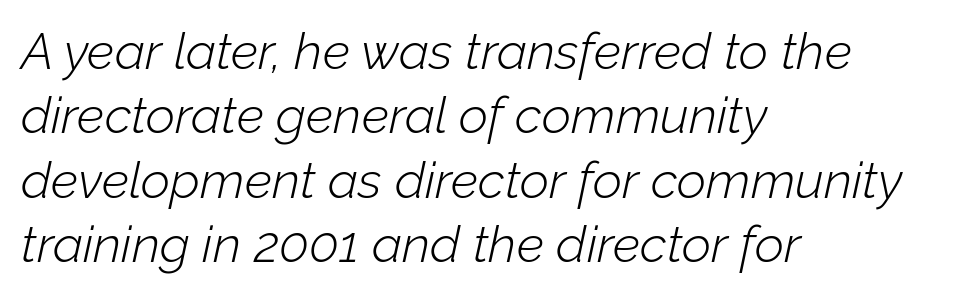
Q: Is the text bold? A: No.
Q: Is the text italic (slanted)? A: Yes, it leans right by about 12 degrees.
Q: Is the text underlined? A: No.
Q: How is the paragraph aligned? A: Left-aligned.
Q: Is the spacing between letters normal or unusually wide? A: Normal.
Q: Is the spacing between lines tight, normal or loose? A: Normal.
Q: Width (condensed, normal, or wide)? A: Normal.
Q: Stroke contrast? A: Low.
Q: x-height? A: Medium.
Q: Monospaced? A: No.
